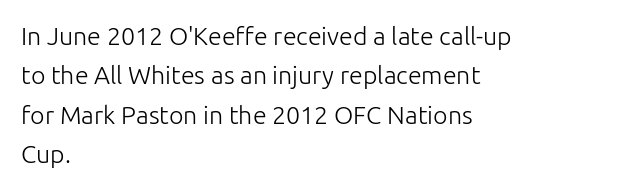
Q: Is the text bold? A: No.
Q: Is the text italic (slanted)? A: No, it is upright.
Q: Is the text underlined? A: No.
Q: How is the paragraph aligned? A: Left-aligned.
Q: Is the spacing between letters normal or unusually wide? A: Normal.
Q: Is the spacing between lines tight, normal or loose? A: Normal.
